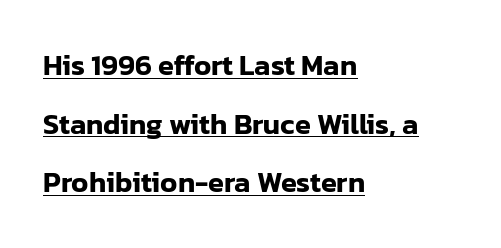
The image shows 29 px sans-serif type, upright; set left-aligned, loose line spacing (2.02x), normal letter spacing, underlined; low stroke contrast and a medium x-height.
